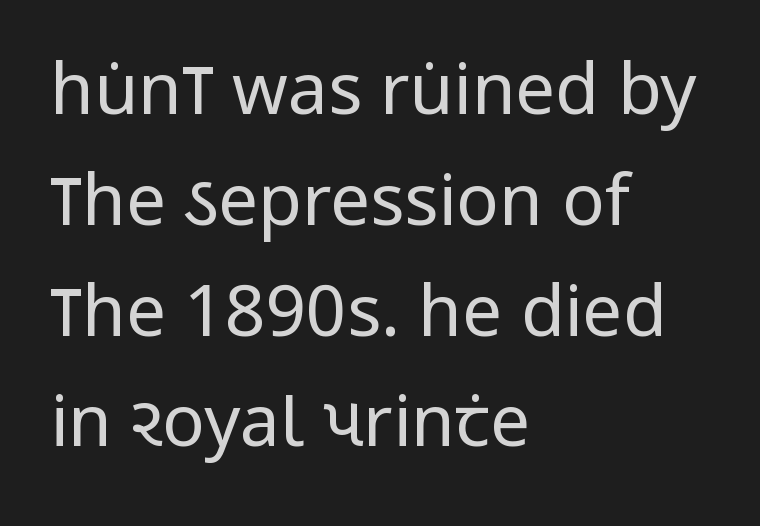
The image shows 71 px regular-weight, condensed sans-serif type, upright; set left-aligned, normal line spacing (1.56x), normal letter spacing, not underlined; low stroke contrast and a large x-height.
